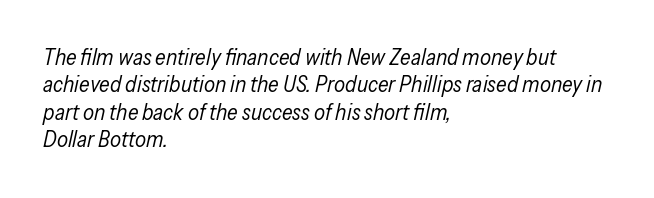
Plain, unruled lines of type. Horizontal alignment here is leftward, the default for most running prose. No chunkiness to these letters — they're not bold. In terms of posture, this sample is oblique. This rendering leaves character spacing at its baseline value. Notice how descenders clear the ascenders below comfortably — that's standard leading.
